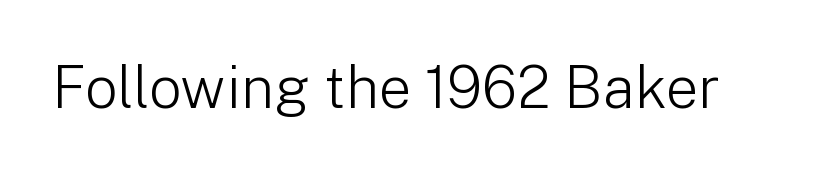
Q: Is the text bold? A: No.
Q: Is the text italic (slanted)? A: No, it is upright.
Q: Is the typeface a serif or a sans-serif typeface? A: Sans-serif.
Q: Is the text underlined? A: No.
Q: Is the spacing between letters normal or unusually wide? A: Normal.
Q: Width (condensed, normal, or wide)? A: Normal.
Q: Stroke contrast? A: Low.
Q: x-height? A: Medium.
Q: Monospaced? A: No.
